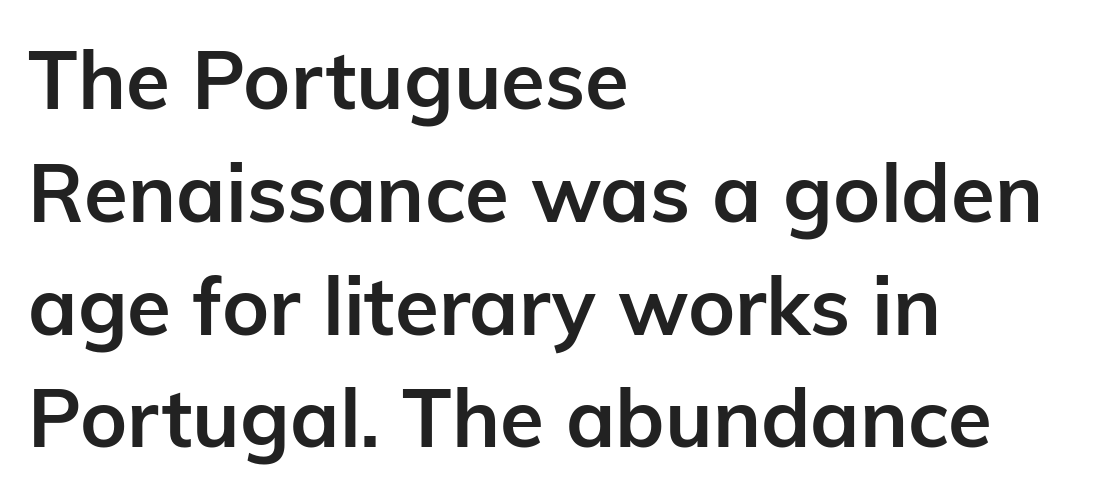
{"serif": "no", "italic": "no", "bold": "yes", "weight": "semibold", "width": "normal", "stroke_contrast": "low", "x_height": "medium", "monospaced": "no", "underline": "no", "align": "left", "line_spacing": "normal", "line_spacing_ratio": 1.41, "letter_spacing": "normal", "letter_spacing_em": 0.0, "glyph_px": 80}
